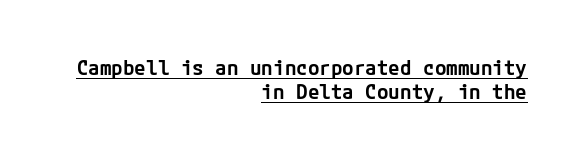
The image shows 21 px text type, upright; set right-aligned, tight line spacing (1.14x), normal letter spacing, underlined.
